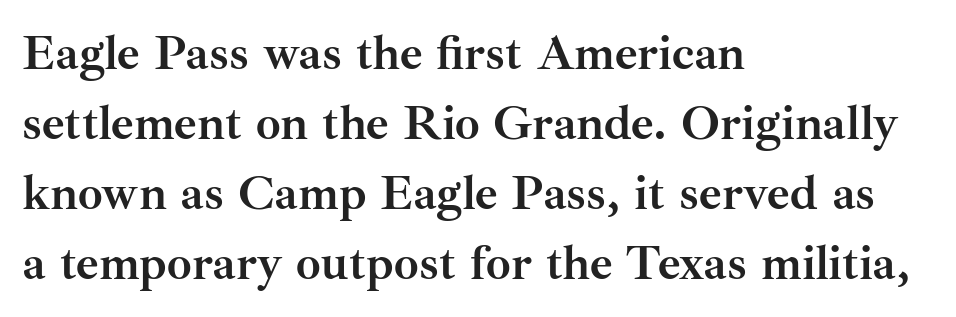
{"serif": "yes", "italic": "no", "bold": "yes", "weight": "semibold", "width": "normal", "stroke_contrast": "medium", "x_height": "small", "monospaced": "no", "underline": "no", "align": "left", "line_spacing": "normal", "line_spacing_ratio": 1.43, "letter_spacing": "normal", "letter_spacing_em": 0.0, "glyph_px": 49}
